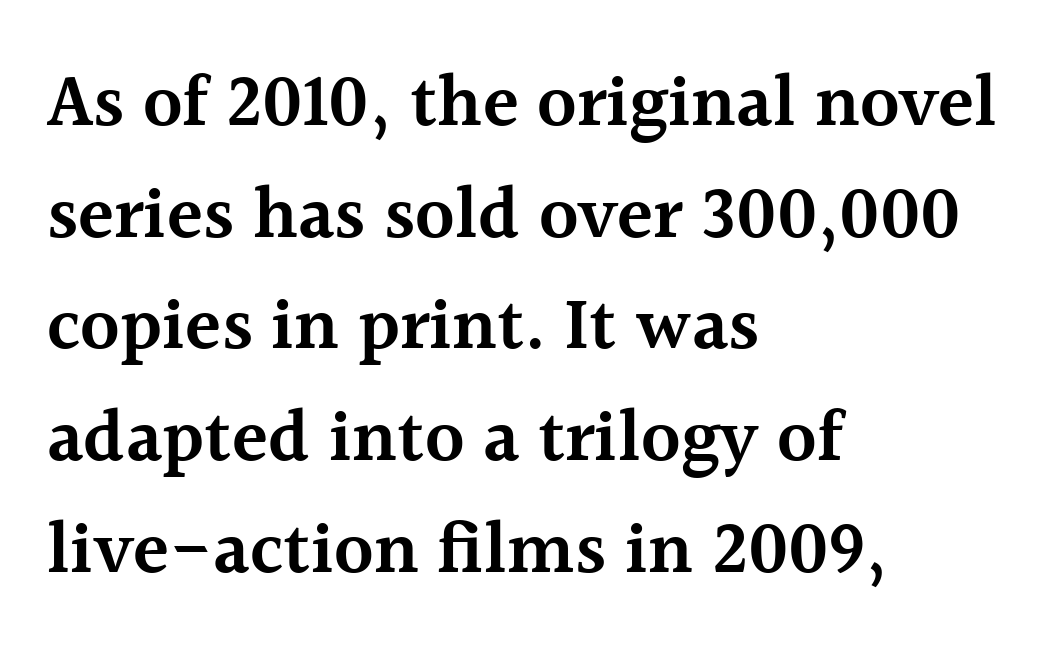
Yep, those are serifs on the letters. The lines in this sample share a left origin and differ only in where they stop. The letters advance in unequal steps, a hallmark of proportional type. Nothing unusual about the tracking: characters are spaced as the font intends.
